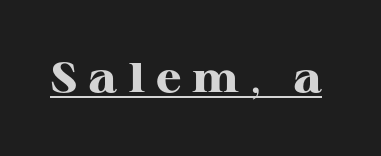
{"serif": "yes", "italic": "no", "bold": "yes", "weight": "heavy", "width": "wide", "stroke_contrast": "high", "x_height": "medium", "monospaced": "no", "underline": "yes", "letter_spacing": "wide", "letter_spacing_em": 0.27, "glyph_px": 41}
